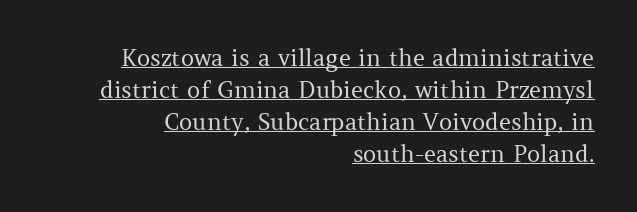
{"italic": "no", "bold": "no", "underline": "yes", "align": "right", "line_spacing": "normal", "line_spacing_ratio": 1.39, "letter_spacing": "normal", "letter_spacing_em": 0.0, "glyph_px": 23}
